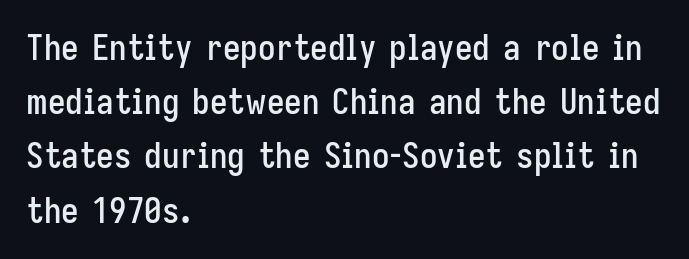
Q: Is the text italic (slanted)? A: No, it is upright.
Q: Is the typeface a serif or a sans-serif typeface? A: Sans-serif.
Q: Is the text underlined? A: No.
Q: How is the paragraph aligned? A: Left-aligned.
Q: Is the spacing between letters normal or unusually wide? A: Normal.
Q: Is the spacing between lines tight, normal or loose? A: Normal.
Q: Width (condensed, normal, or wide)? A: Condensed.
Q: Stroke contrast? A: Low.
Q: x-height? A: Medium.
Q: Monospaced? A: No.
